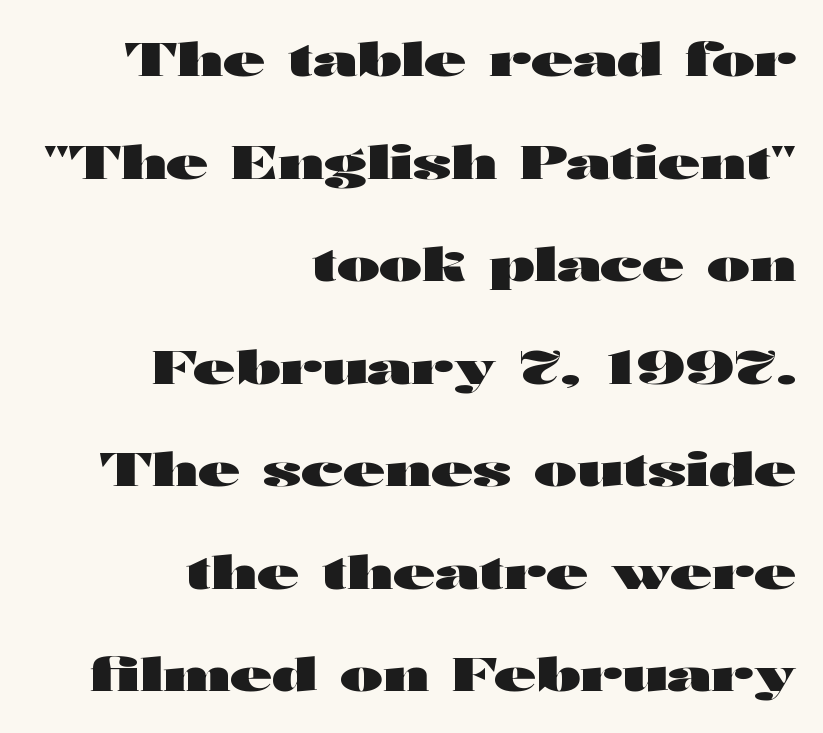
Beneath every word, the page is bare. Reading down the block, your eye finds every line finishing at a fixed right position. The face used here is proportionally spaced, like ordinary book or web type.
